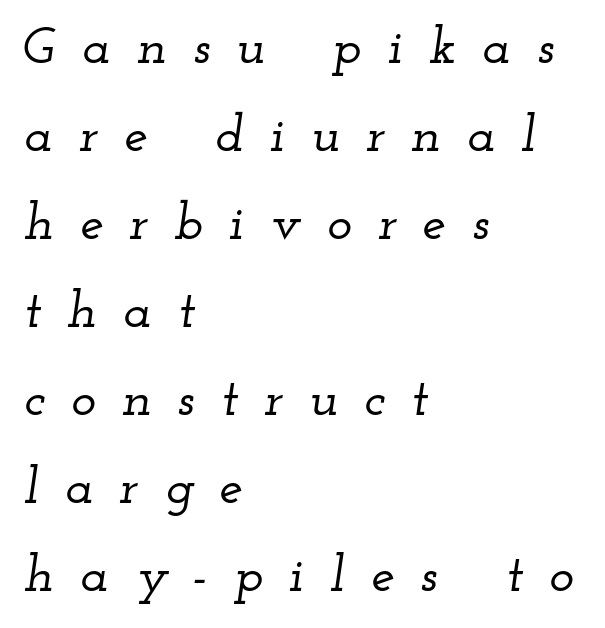
Q: Is the text italic (slanted)? A: Yes, it leans right by about 12 degrees.
Q: Is the typeface a serif or a sans-serif typeface? A: Serif.
Q: Is the text underlined? A: No.
Q: How is the paragraph aligned? A: Left-aligned.
Q: Is the spacing between letters normal or unusually wide? A: Unusually wide.
Q: Is the spacing between lines tight, normal or loose? A: Normal.
Q: Width (condensed, normal, or wide)? A: Wide.
Q: Stroke contrast? A: Low.
Q: x-height? A: Small.
Q: Monospaced? A: No.
